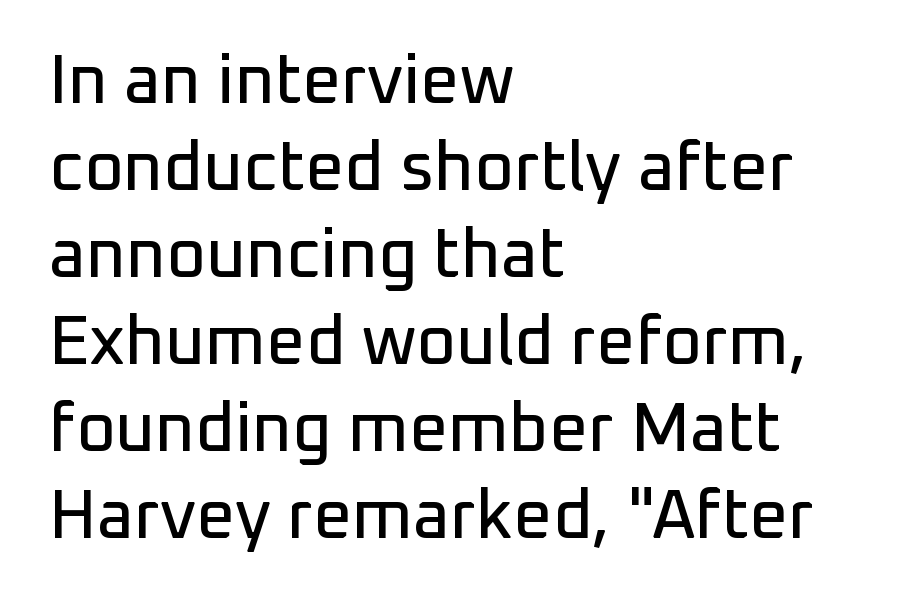
{"serif": "no", "italic": "no", "width": "normal", "stroke_contrast": "low", "x_height": "medium", "monospaced": "no", "underline": "no", "align": "left", "line_spacing": "normal", "line_spacing_ratio": 1.28, "letter_spacing": "normal", "letter_spacing_em": 0.0, "glyph_px": 68}
